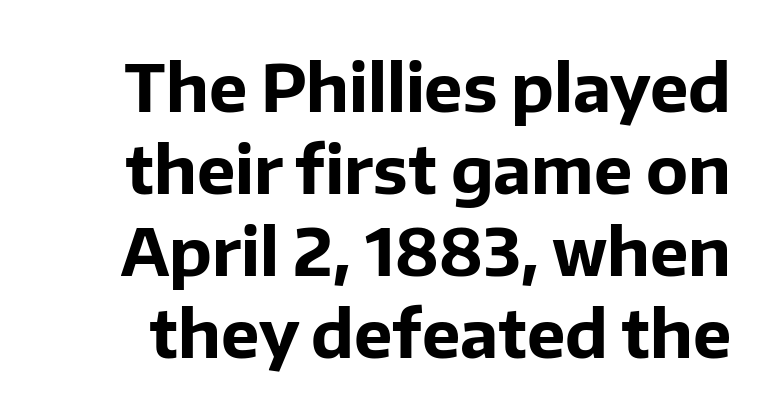
Descender tails drop into unmarked territory. Glyph-to-glyph distance matches everyday printed text. This is the regular roman posture of the typeface. You could not count columns in this text — the font is proportionally spaced.
